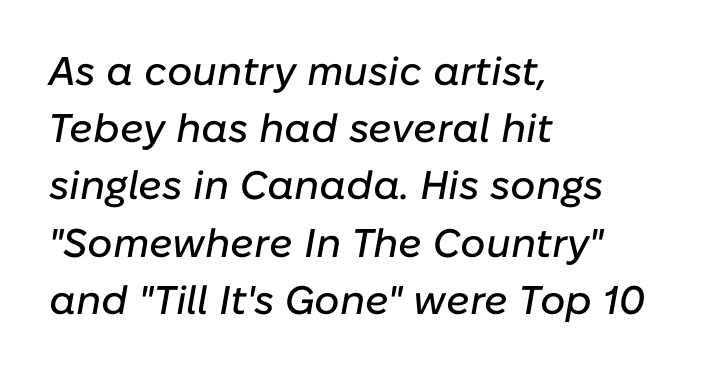
The letters are slanted; this is an italic face. Tracking value appears to be zero — textbook default spacing. A bare baseline throughout the passage. The rendering uses natural spacing where letterforms have individual widths. Rows of type keep a routine distance in the vertical direction. The rag falls on the right side of this text block.
